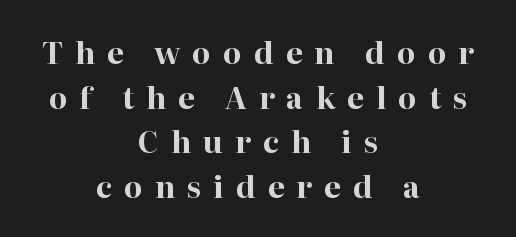
{"serif": "yes", "italic": "no", "bold": "yes", "weight": "bold", "width": "normal", "stroke_contrast": "high", "x_height": "medium", "monospaced": "no", "underline": "no", "align": "center", "line_spacing": "normal", "line_spacing_ratio": 1.49, "letter_spacing": "wide", "letter_spacing_em": 0.4, "glyph_px": 30}
